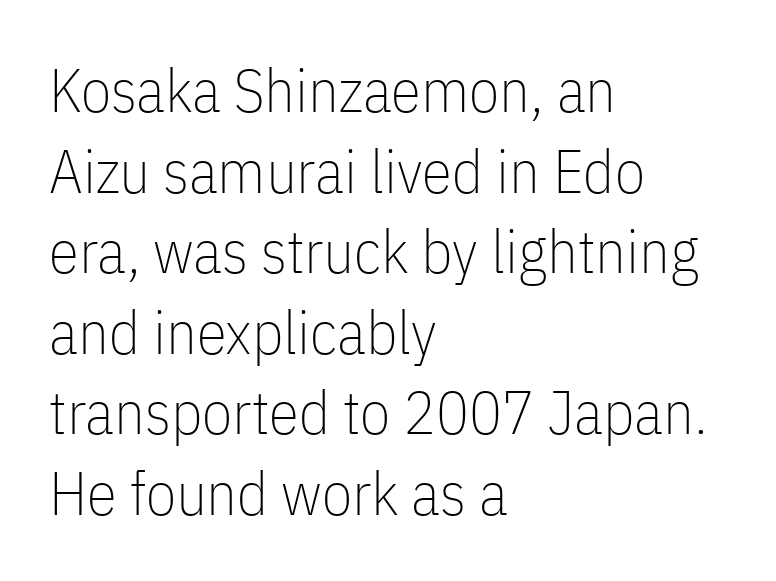
Each line starts at the same left margin while the right side varies. Counters stay open thanks to moderate or lighter strokes. Note the varied advance widths — an 'i' is clearly narrower than an 'm'. Evenly set lines give the paragraph a standard silhouette. These lines are composed in type without serifs.
